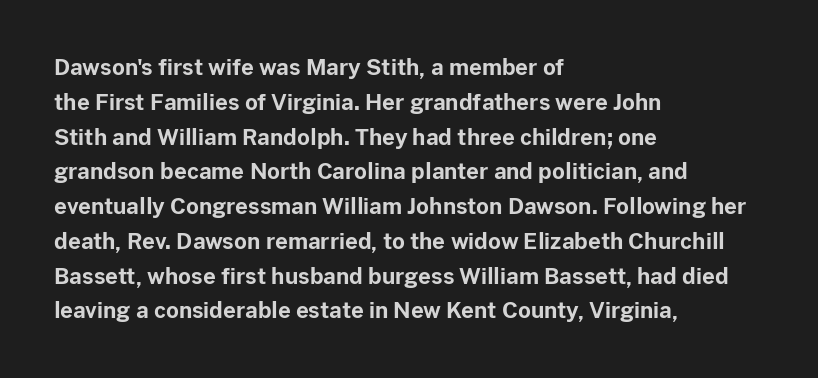
{"italic": "no", "bold": "yes", "underline": "no", "align": "left", "line_spacing": "normal", "line_spacing_ratio": 1.58, "letter_spacing": "normal", "letter_spacing_em": 0.0, "glyph_px": 22}
